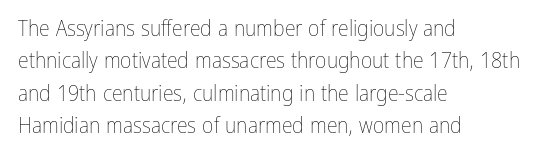
Does extra space separate the letters? No, they use regular spacing. Compared with a typical body face, this is equally light or lighter still. Casual observation: everything's shoved over to the left. This sample keeps an unexceptional amount of space between lines.
